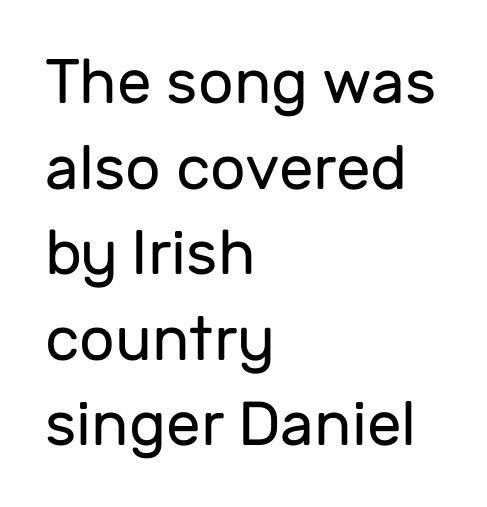
{"serif": "no", "italic": "no", "bold": "no", "weight": "regular", "width": "normal", "stroke_contrast": "low", "x_height": "medium", "monospaced": "no", "underline": "no", "align": "left", "line_spacing": "normal", "line_spacing_ratio": 1.38, "letter_spacing": "normal", "letter_spacing_em": 0.0, "glyph_px": 62}
